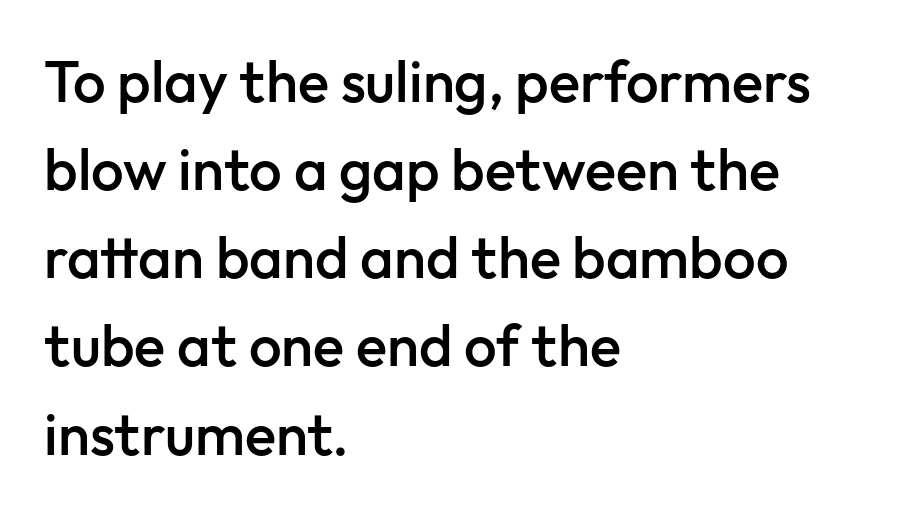
Q: Is the text bold? A: Semi-bold.
Q: Is the text italic (slanted)? A: No, it is upright.
Q: Is the typeface a serif or a sans-serif typeface? A: Sans-serif.
Q: Is the text underlined? A: No.
Q: How is the paragraph aligned? A: Left-aligned.
Q: Is the spacing between letters normal or unusually wide? A: Normal.
Q: Is the spacing between lines tight, normal or loose? A: Normal.
Q: Width (condensed, normal, or wide)? A: Normal.
Q: Stroke contrast? A: Low.
Q: x-height? A: Medium.
Q: Monospaced? A: No.
